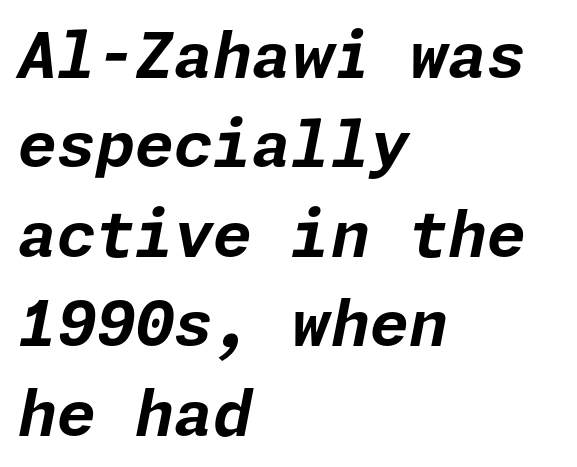
Q: Is the text bold? A: Yes.
Q: Is the text italic (slanted)? A: Yes, it leans right by about 11 degrees.
Q: Is the text underlined? A: No.
Q: How is the paragraph aligned? A: Left-aligned.
Q: Is the spacing between letters normal or unusually wide? A: Normal.
Q: Is the spacing between lines tight, normal or loose? A: Normal.
Q: Width (condensed, normal, or wide)? A: Normal.
Q: Stroke contrast? A: Low.
Q: x-height? A: Medium.
